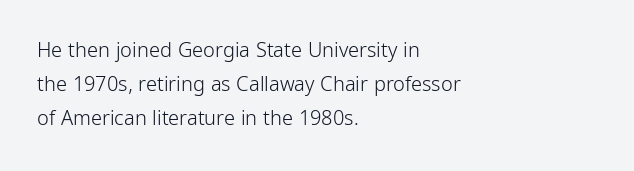
Just letters on the line, the space beneath them empty. Unlike italic type, these characters show no tilt at all. Nobody touched the tracking dial on this one. Visually the block forms a straight wall on the left and a jagged coastline on the right. No chunkiness to these letters — they're not bold.
